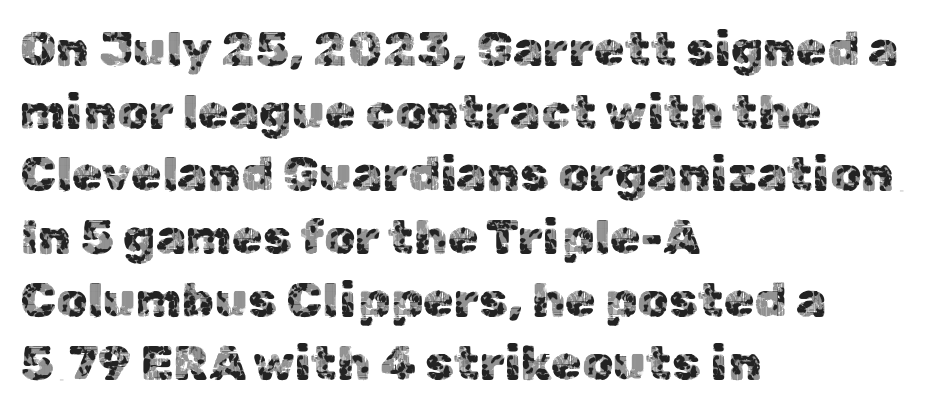
The image shows 49 px sans-serif type, upright; set left-aligned, normal line spacing (1.28x), normal letter spacing, not underlined; a medium x-height.
